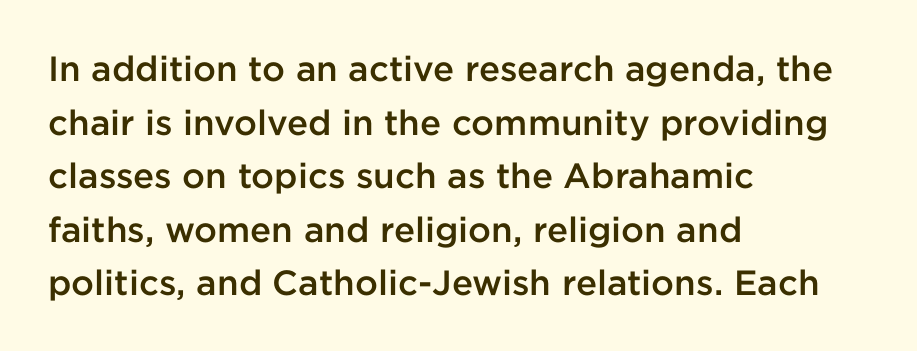
The image shows 35 px semibold sans-serif type, upright; set left-aligned, normal line spacing (1.53x), normal letter spacing, not underlined; low stroke contrast and a medium x-height.
